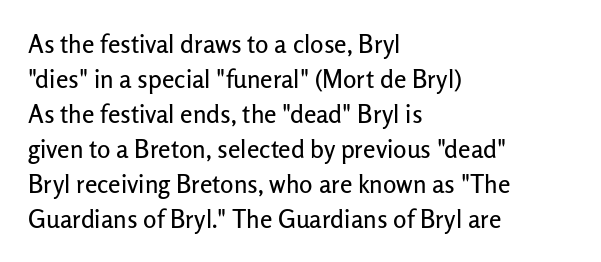
Q: Is the text italic (slanted)? A: No, it is upright.
Q: Is the text underlined? A: No.
Q: How is the paragraph aligned? A: Left-aligned.
Q: Is the spacing between letters normal or unusually wide? A: Normal.
Q: Is the spacing between lines tight, normal or loose? A: Normal.
